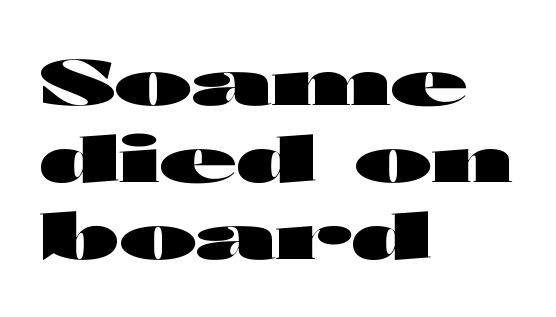
The image shows 63 px heavy, wide sans-serif type, upright; set left-aligned, line spacing 1.22x, normal letter spacing, not underlined; high stroke contrast and a medium x-height.
